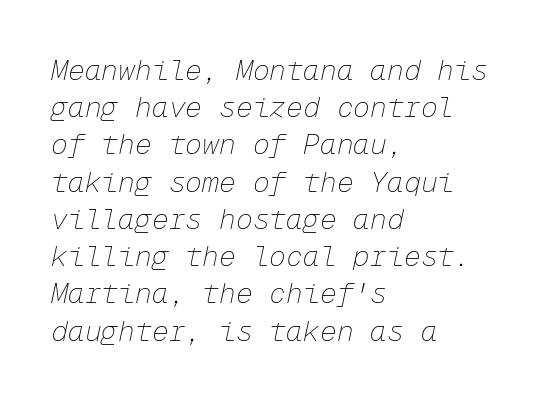
{"italic": "yes", "lean": "right", "slant_degrees": 12, "bold": "no", "weight": "thin", "width": "normal", "stroke_contrast": "low", "x_height": "medium", "monospaced": "yes", "underline": "no", "align": "left", "line_spacing": "normal", "line_spacing_ratio": 1.33, "letter_spacing": "normal", "letter_spacing_em": 0.0, "glyph_px": 28}
